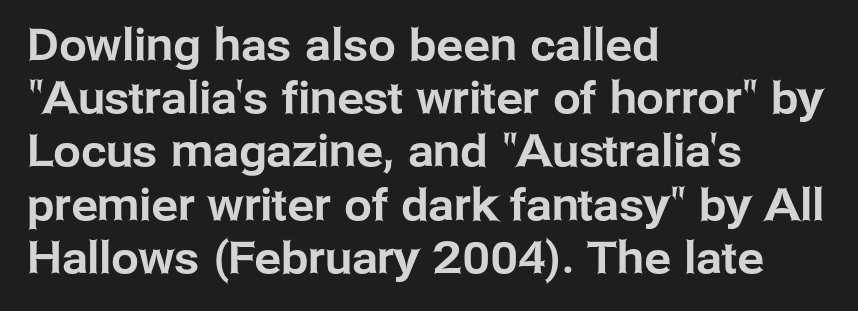
Just letters on the line, the space beneath them empty. The face used here is proportionally spaced, like ordinary book or web type. Tall strokes in this sample are plumb rather than angled. Tracking value appears to be zero — textbook default spacing. Note: no serifs on the glyphs.
